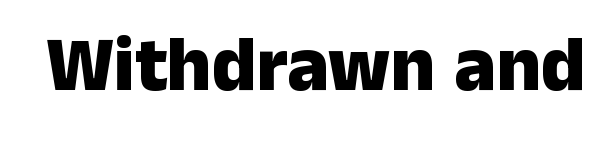
Q: Is the text bold? A: Yes.
Q: Is the text italic (slanted)? A: No, it is upright.
Q: Is the typeface a serif or a sans-serif typeface? A: Sans-serif.
Q: Is the text underlined? A: No.
Q: Is the spacing between letters normal or unusually wide? A: Normal.
Q: Width (condensed, normal, or wide)? A: Normal.
Q: Stroke contrast? A: Low.
Q: x-height? A: Medium.
Q: Monospaced? A: No.
